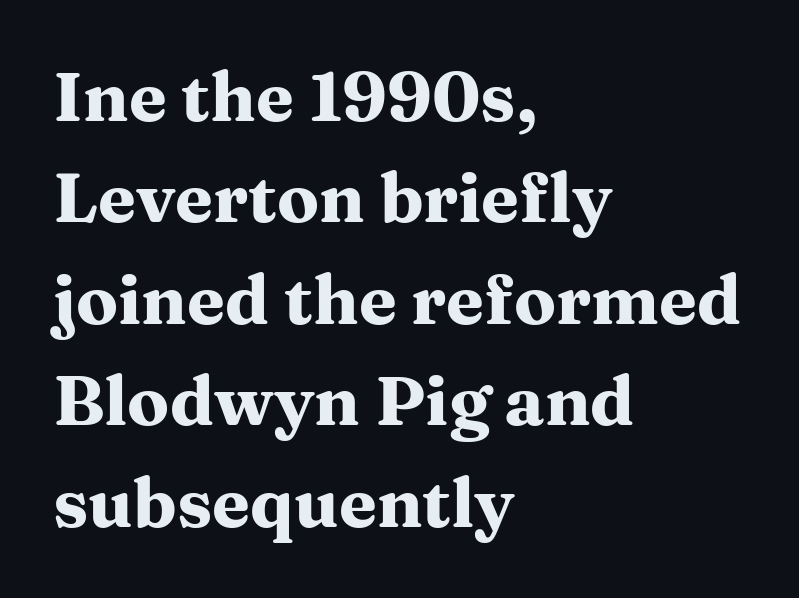
{"serif": "yes", "italic": "no", "bold": "yes", "weight": "heavy", "width": "wide", "stroke_contrast": "medium", "x_height": "medium", "monospaced": "no", "underline": "no", "align": "left", "line_spacing": "normal", "line_spacing_ratio": 1.47, "letter_spacing": "normal", "letter_spacing_em": 0.0, "glyph_px": 69}
